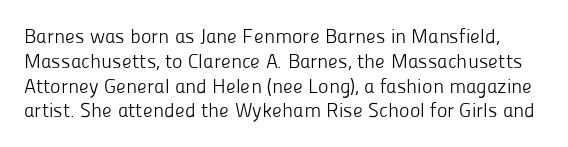
{"italic": "no", "bold": "no", "underline": "no", "line_spacing_ratio": 1.24, "letter_spacing": "normal", "letter_spacing_em": 0.0, "glyph_px": 20}
